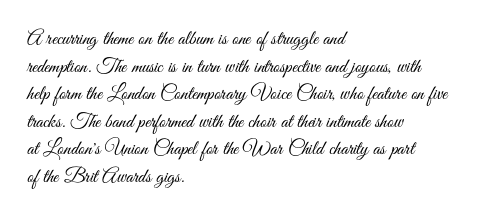
The image shows 20 px text type; set left-aligned, normal line spacing (1.38x), normal letter spacing, not underlined.
